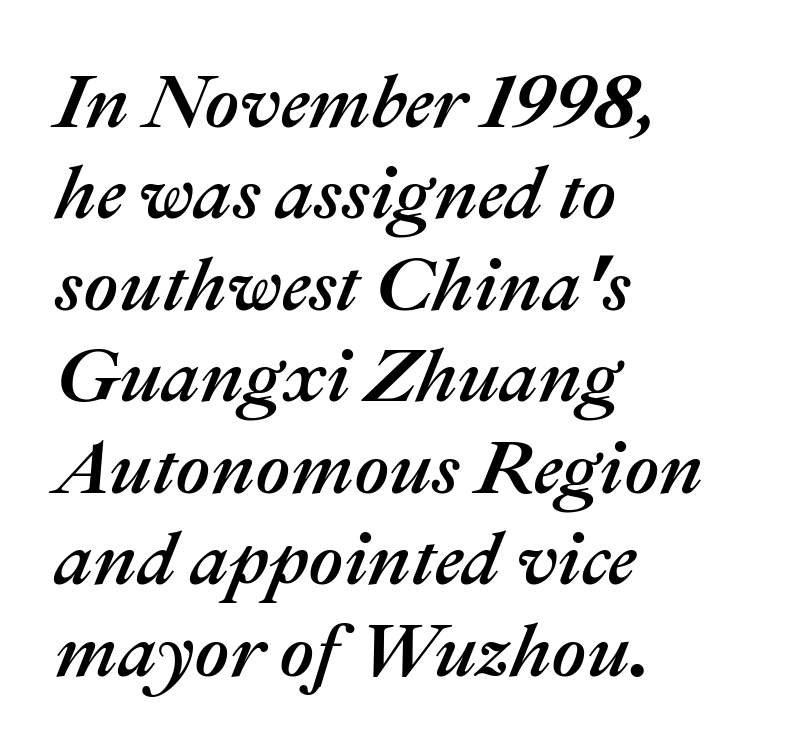
The rendering uses natural spacing where letterforms have individual widths. One-word summary of the alignment: left. The glyphs look as if they've been sheared to an angle. Only glyphs here, with clear space below each row.
